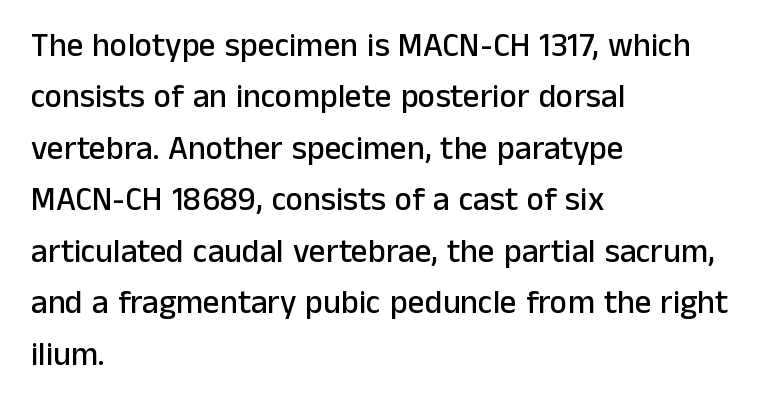
The image shows 33 px sans-serif type, upright; set left-aligned, normal line spacing (1.56x), normal letter spacing, not underlined; low stroke contrast and a medium x-height.
